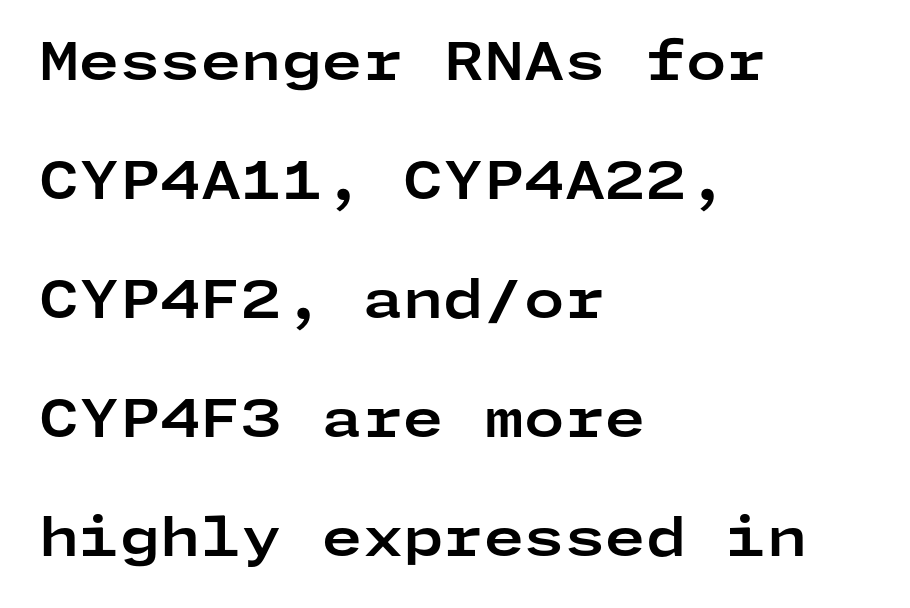
{"serif": "no", "italic": "no", "bold": "yes", "weight": "bold", "width": "wide", "stroke_contrast": "low", "x_height": "medium", "underline": "no", "align": "left", "line_spacing": "loose", "line_spacing_ratio": 2.29, "letter_spacing": "normal", "letter_spacing_em": 0.0, "glyph_px": 52}
